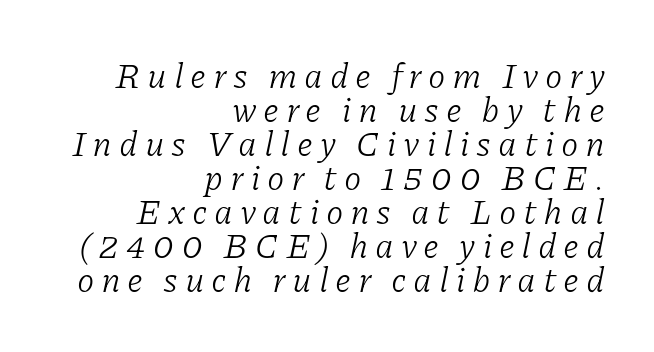
Q: Is the text bold? A: No.
Q: Is the text italic (slanted)? A: Yes, it leans right by about 11 degrees.
Q: Is the typeface a serif or a sans-serif typeface? A: Serif.
Q: Is the text underlined? A: No.
Q: How is the paragraph aligned? A: Right-aligned.
Q: Is the spacing between lines tight, normal or loose? A: Tight.
Q: Width (condensed, normal, or wide)? A: Normal.
Q: Stroke contrast? A: Low.
Q: x-height? A: Medium.
Q: Monospaced? A: No.
